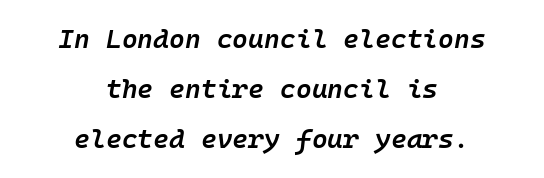
Which margin do the lines hug? Neither — every line sits in the middle. The strokes are fattened partway — semibold, not bold. Letter spacing: default. Posture: slanted. Descenders are the only things crossing below the line.
